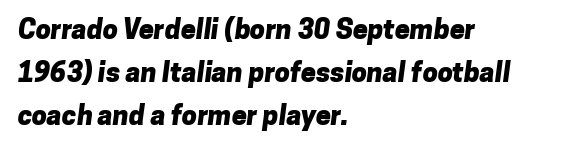
{"bold": "yes", "underline": "no", "align": "left", "line_spacing": "normal", "line_spacing_ratio": 1.59, "letter_spacing": "normal", "letter_spacing_em": 0.0, "glyph_px": 27}
